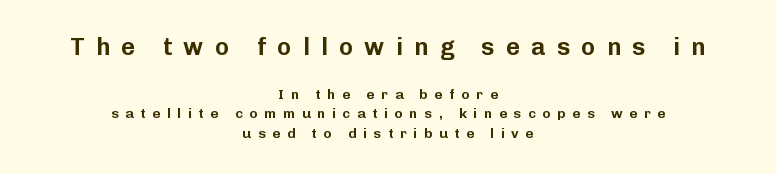
{"italic": "no", "underline": "no", "align": "center", "line_spacing": "normal", "line_spacing_ratio": 1.4, "letter_spacing": "wide", "letter_spacing_em": 0.47, "larger_block": "first", "size_ratio": 1.71, "glyph_px": 24}
